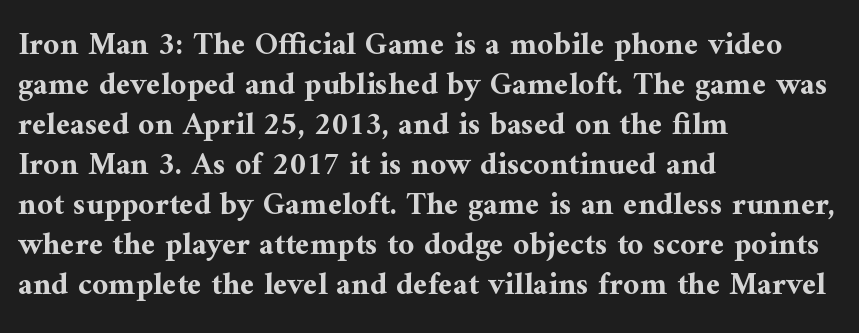
The image shows 32 px bold serif type, upright; set left-aligned, normal line spacing (1.25x), normal letter spacing, not underlined; medium stroke contrast and a medium x-height.
